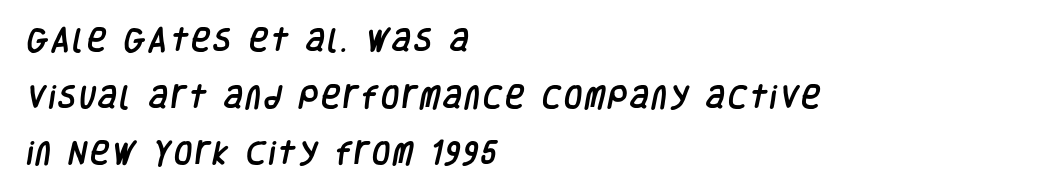
The image shows 26 px text type; set left-aligned, loose line spacing (2.18x), not underlined.
